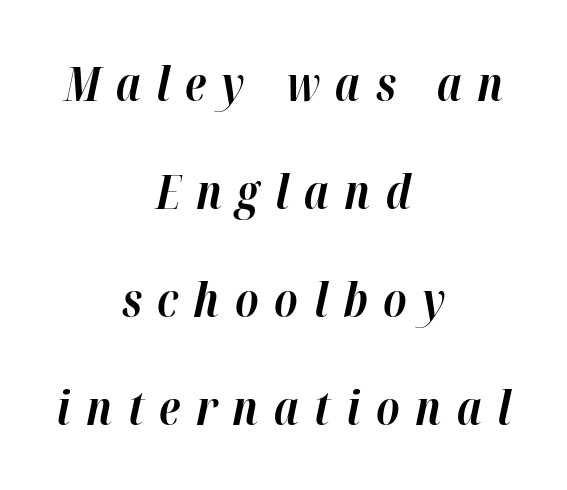
The image shows 47 px bold type, italic (leaning right); set centered, loose line spacing (2.3x), unusually wide letter spacing (+0.33 em), not underlined; high stroke contrast and a medium x-height.
